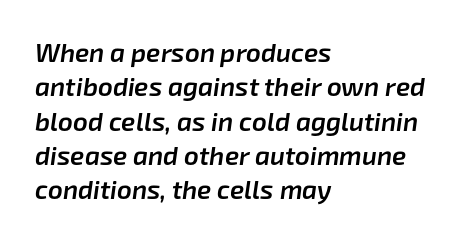
What weight is shown? A semibold, between regular and bold. The typesetter chose a ragged-right arrangement here. Nobody touched the tracking dial on this one. Notice how the stems are inclined rather than vertical — that's the hallmark of italics. The zone under the glyphs is completely vacant. Vertical spacing — default.
